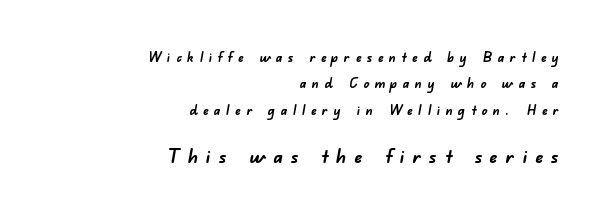
{"bold": "yes", "underline": "no", "align": "right", "line_spacing_ratio": 1.89, "letter_spacing": "wide", "letter_spacing_em": 0.39, "larger_block": "second", "size_ratio": 1.43, "glyph_px": 20}
